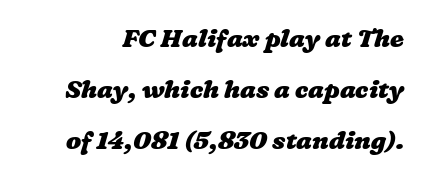
{"bold": "yes", "underline": "no", "line_spacing": "loose", "line_spacing_ratio": 2.04, "letter_spacing": "normal", "letter_spacing_em": 0.0, "glyph_px": 25}
